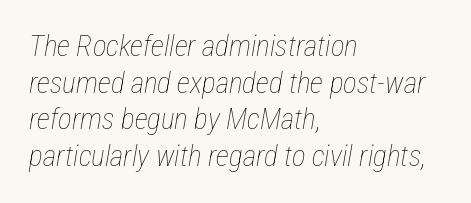
The image shows 29 px thin, condensed type, italic (leaning right); set left-aligned, normal line spacing (1.26x), normal letter spacing, not underlined; low stroke contrast and a medium x-height.
